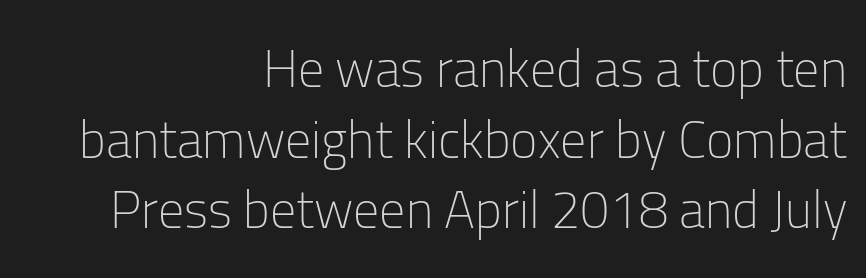
The image shows 52 px light sans-serif type, upright; set right-aligned, normal line spacing (1.36x), normal letter spacing, not underlined; low stroke contrast and a medium x-height.
